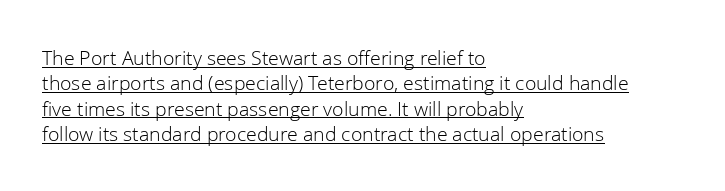
Q: Is the text bold? A: No.
Q: Is the text italic (slanted)? A: No, it is upright.
Q: Is the text underlined? A: Yes.
Q: How is the paragraph aligned? A: Left-aligned.
Q: Is the spacing between letters normal or unusually wide? A: Normal.
